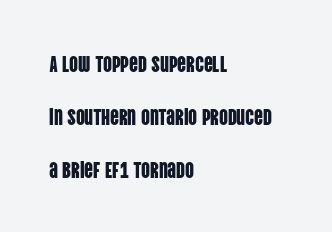
The image shows 22 px text type, upright; set left-aligned, loose line spacing (2.42x), normal letter spacing, not underlined.
